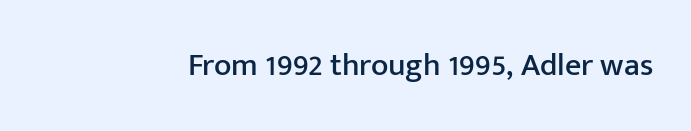
{"serif": "no", "italic": "no", "width": "normal", "stroke_contrast": "low", "x_height": "medium", "monospaced": "no", "underline": "no", "letter_spacing": "normal", "letter_spacing_em": 0.0, "glyph_px": 32}
